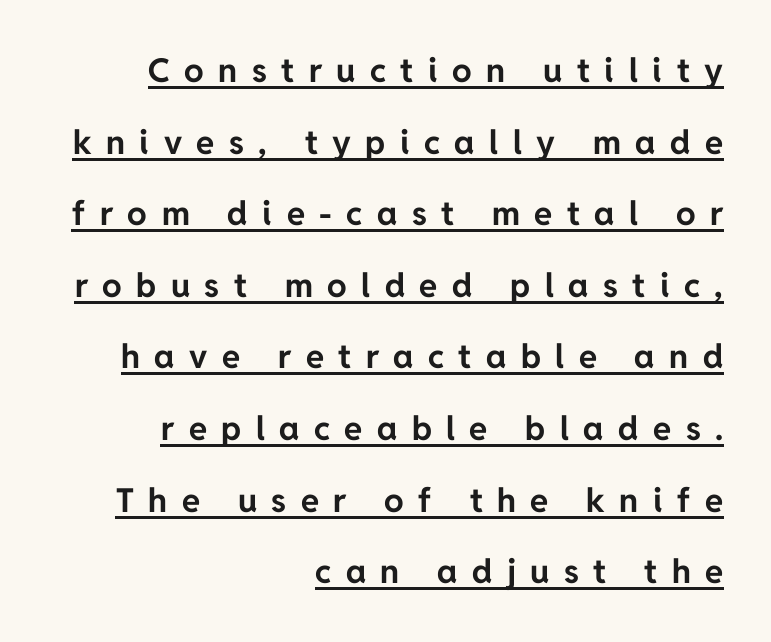
The image shows 33 px bold sans-serif type, upright; set right-aligned, loose line spacing (2.17x), unusually wide letter spacing (+0.44 em), underlined; low stroke contrast and a medium x-height.
